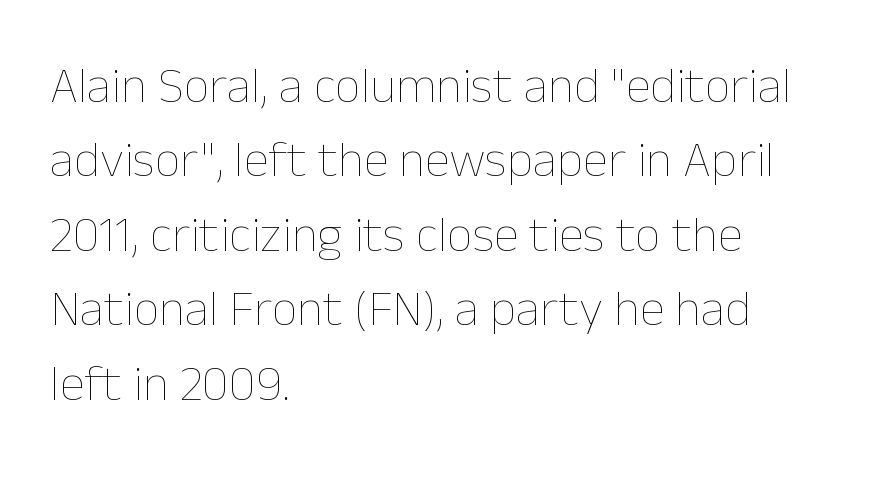
If you drew a ruler down the left edge, every line would touch it. Ink coverage per letter is moderate at most. Regarding leading, the lines here are spaced in the standard way. Plain, unruled lines of type. Tall strokes in this sample are plumb rather than angled.
